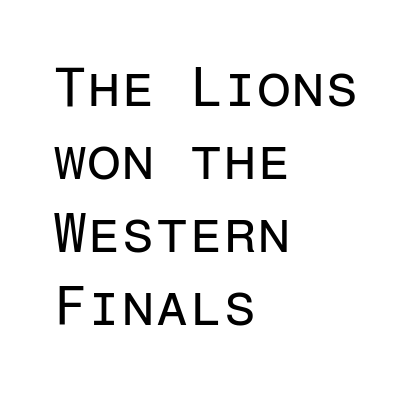
The paragraph shown leans on its left margin. Weight: in the light-to-regular range. A typesetter would call this zero additional tracking. Posture: vertical. The passage shown is not underscored anywhere.
